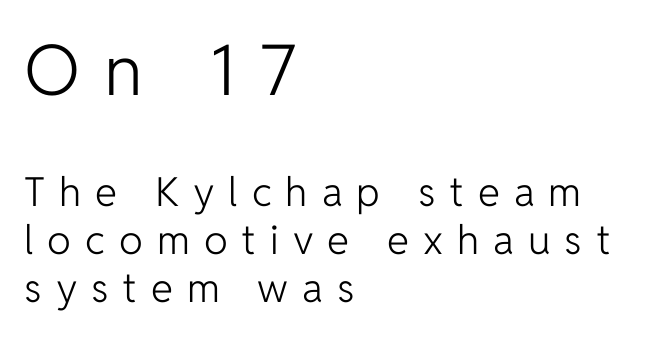
The image shows 70 px light sans-serif type, upright; set left-aligned, line spacing 1.21x, unusually wide letter spacing (+0.35 em), not underlined; the first (top) block is 1.75x larger; low stroke contrast and a medium x-height.
